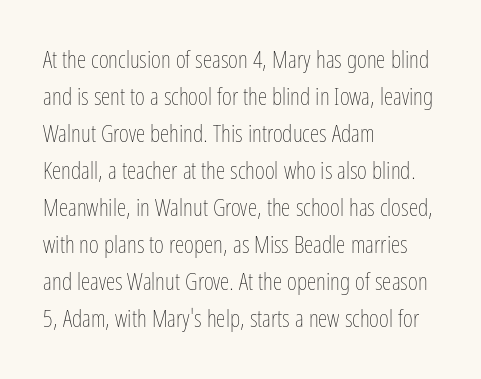
The image shows 24 px text type, upright; set left-aligned, normal line spacing (1.54x), normal letter spacing, not underlined.
